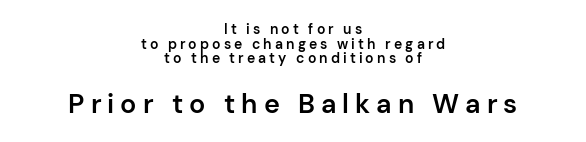
Regarding leading, the lines here are crowded together. Each word looks stretched out because of the extra space between its letters. The later block is typeset at a bigger size than the earlier block. The passage shown is semibold, sitting just below true bold. Type without underlining. The typography opts for an upright posture over an oblique one.
